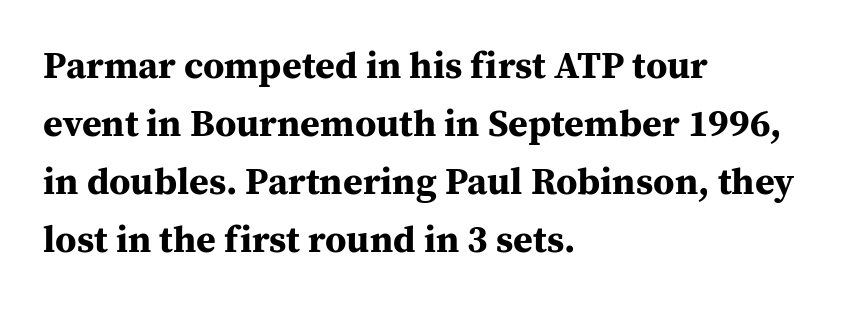
Q: Is the text bold? A: Yes.
Q: Is the text italic (slanted)? A: No, it is upright.
Q: Is the typeface a serif or a sans-serif typeface? A: Serif.
Q: Is the text underlined? A: No.
Q: How is the paragraph aligned? A: Left-aligned.
Q: Is the spacing between letters normal or unusually wide? A: Normal.
Q: Is the spacing between lines tight, normal or loose? A: Normal.
Q: Width (condensed, normal, or wide)? A: Normal.
Q: Stroke contrast? A: Medium.
Q: x-height? A: Medium.
Q: Monospaced? A: No.
